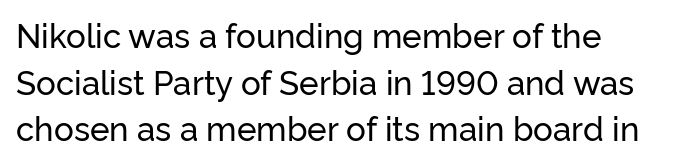
The image shows 33 px sans-serif type, upright; set normal line spacing (1.41x), normal letter spacing, not underlined; low stroke contrast and a medium x-height.
